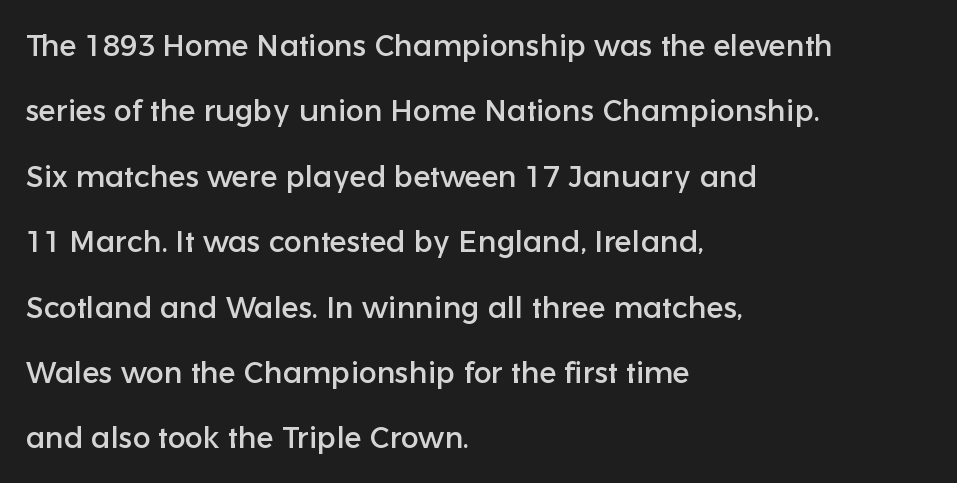
The image shows 30 px sans-serif type, upright; set left-aligned, loose line spacing (2.18x), normal letter spacing, not underlined; low stroke contrast and a medium x-height.
